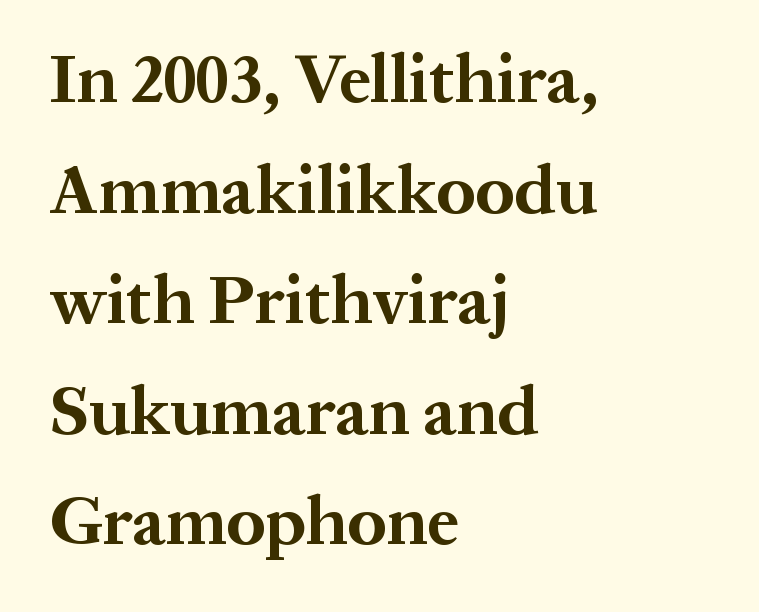
Q: Is the text bold? A: Yes.
Q: Is the text italic (slanted)? A: No, it is upright.
Q: Is the typeface a serif or a sans-serif typeface? A: Serif.
Q: Is the text underlined? A: No.
Q: How is the paragraph aligned? A: Left-aligned.
Q: Is the spacing between letters normal or unusually wide? A: Normal.
Q: Is the spacing between lines tight, normal or loose? A: Normal.
Q: Width (condensed, normal, or wide)? A: Normal.
Q: Stroke contrast? A: Medium.
Q: x-height? A: Medium.
Q: Monospaced? A: No.
